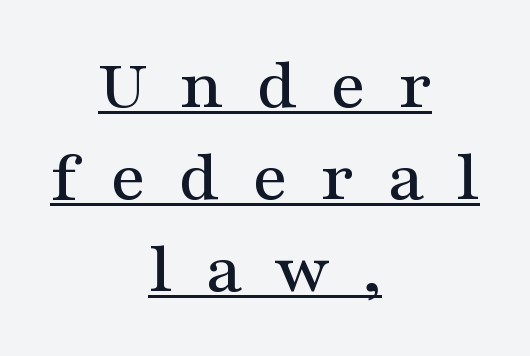
If you folded the block vertically in half, each line would mirror itself in length. Do the characters align in a grid? No, the font is proportional. Notice how the stems are strictly vertical — no italics here. You can tell from the footed stems that serif type was used.
